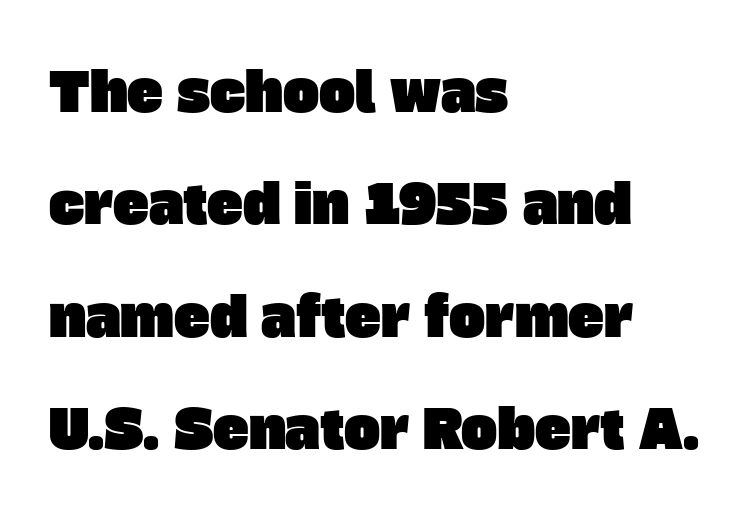
{"serif": "no", "width": "normal", "stroke_contrast": "low", "x_height": "large", "monospaced": "no", "underline": "no", "align": "left", "line_spacing": "loose", "line_spacing_ratio": 2.08, "letter_spacing": "normal", "letter_spacing_em": 0.0, "glyph_px": 54}
